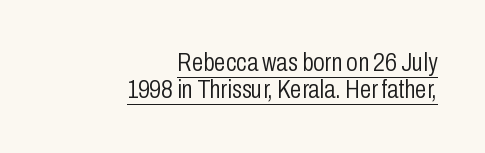
Compared with undecorated copy, this sample adds a rule below the words. This sample is right-justified, so line beginnings fall wherever the words allow. Nothing unusual about the tracking: characters are spaced as the font intends. The typography opts for an upright posture over an oblique one. Counters stay open thanks to moderate or lighter strokes. Students, observe: this is what under-led, compact text looks like.
